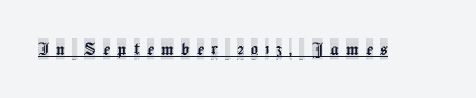
The image shows 21 px text type, upright; set unusually wide letter spacing (+0.34 em), underlined.
